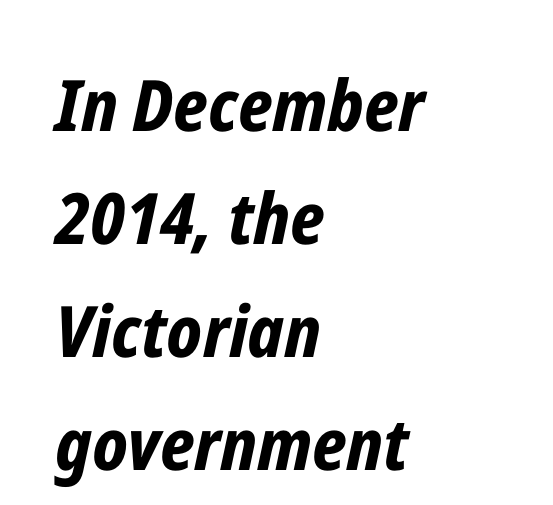
Q: Is the text bold? A: Yes.
Q: Is the text italic (slanted)? A: Yes, it leans right by about 12 degrees.
Q: Is the text underlined? A: No.
Q: How is the paragraph aligned? A: Left-aligned.
Q: Is the spacing between letters normal or unusually wide? A: Normal.
Q: Is the spacing between lines tight, normal or loose? A: Normal.
Q: Width (condensed, normal, or wide)? A: Condensed.
Q: Stroke contrast? A: Low.
Q: x-height? A: Medium.
Q: Monospaced? A: No.
